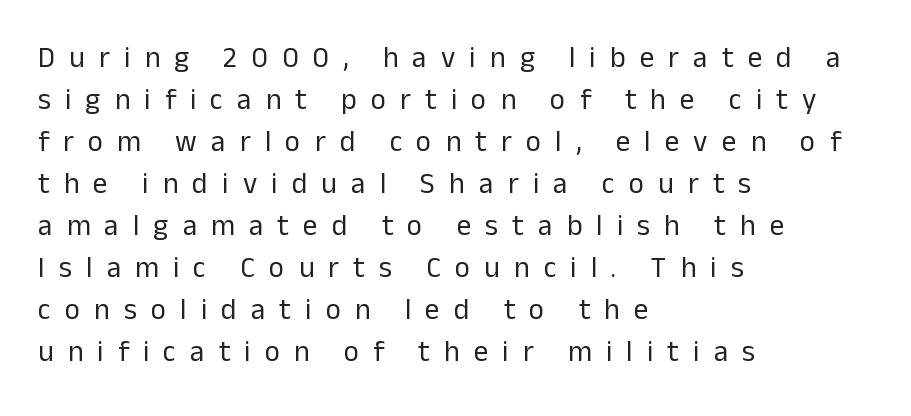
{"serif": "no", "italic": "no", "bold": "no", "weight": "regular", "width": "normal", "stroke_contrast": "low", "x_height": "medium", "monospaced": "no", "underline": "no", "align": "left", "line_spacing": "normal", "line_spacing_ratio": 1.45, "letter_spacing": "wide", "letter_spacing_em": 0.49, "glyph_px": 29}
